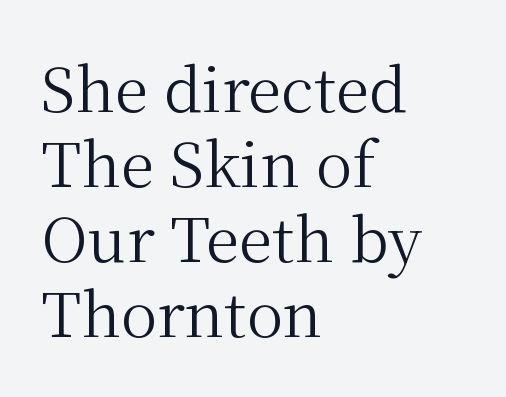
{"serif": "yes", "italic": "no", "bold": "no", "weight": "regular", "width": "normal", "stroke_contrast": "medium", "x_height": "medium", "monospaced": "no", "underline": "no", "align": "left", "line_spacing_ratio": 1.23, "letter_spacing": "normal", "letter_spacing_em": 0.0, "glyph_px": 61}
